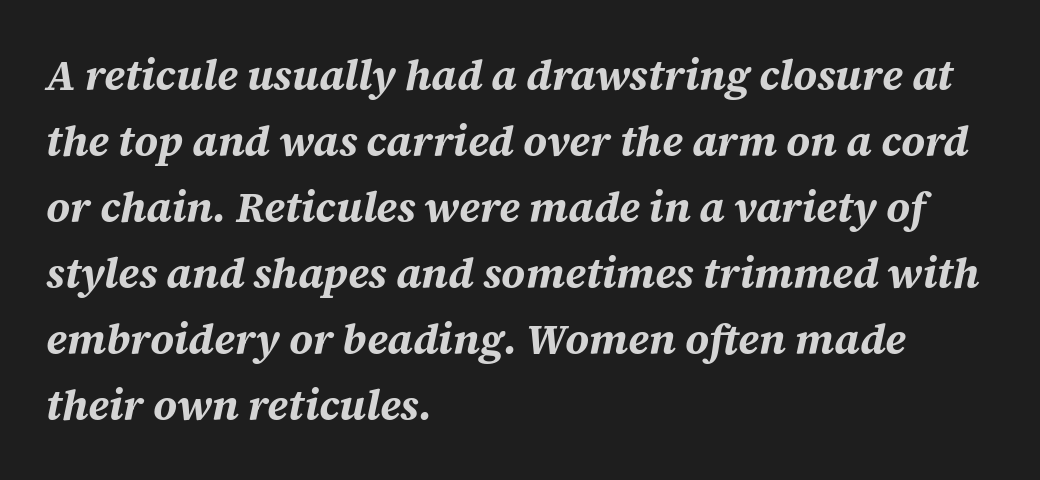
The image shows 42 px bold type, italic (leaning right); set left-aligned, normal line spacing (1.57x), normal letter spacing, not underlined; medium stroke contrast and a large x-height.
